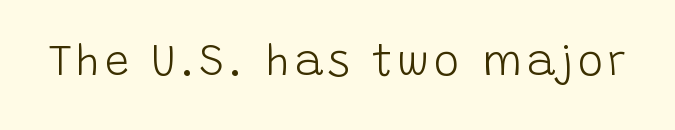
The image shows 43 px light sans-serif type, upright; set not underlined; low stroke contrast and a large x-height.
